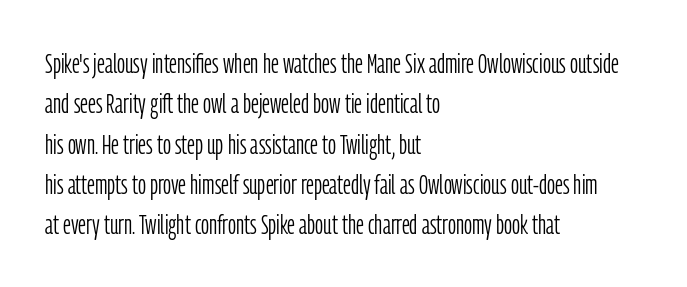
Q: Is the text bold? A: No.
Q: Is the text italic (slanted)? A: No, it is upright.
Q: Is the typeface a serif or a sans-serif typeface? A: Sans-serif.
Q: Is the text underlined? A: No.
Q: How is the paragraph aligned? A: Left-aligned.
Q: Is the spacing between letters normal or unusually wide? A: Normal.
Q: Is the spacing between lines tight, normal or loose? A: Normal.
Q: Width (condensed, normal, or wide)? A: Condensed.
Q: Stroke contrast? A: Low.
Q: x-height? A: Medium.
Q: Monospaced? A: No.
